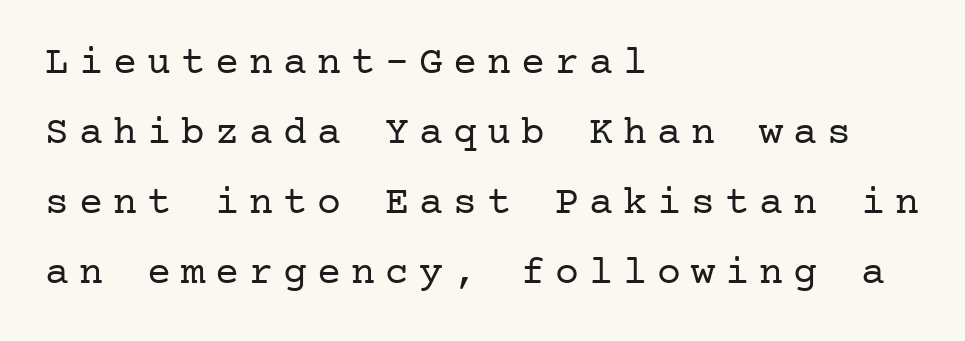
{"serif": "yes", "italic": "no", "bold": "no", "weight": "regular", "width": "normal", "stroke_contrast": "low", "x_height": "medium", "underline": "no", "align": "left", "line_spacing_ratio": 1.75, "letter_spacing": "wide", "letter_spacing_em": 0.25, "glyph_px": 40}
